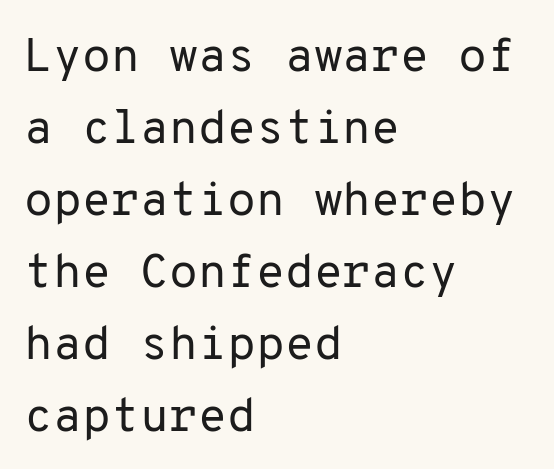
Regular leading. Each word holds together tightly as a unit, with standard inter-letter gaps. Each letter's strokes conclude bluntly, with no projecting serifs. The glyphs are unaccompanied by any horizontal stroke below them. The specimen reads as upright at a glance. Do the characters align in a grid? Yes, the font is monospaced.
